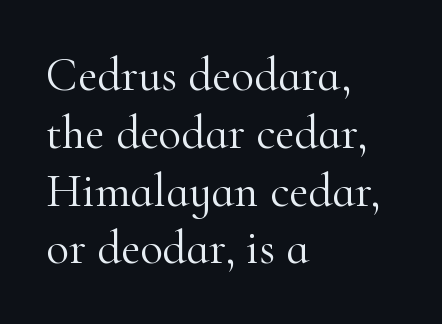
Q: Is the text bold? A: No.
Q: Is the text italic (slanted)? A: No, it is upright.
Q: Is the typeface a serif or a sans-serif typeface? A: Serif.
Q: Is the text underlined? A: No.
Q: How is the paragraph aligned? A: Left-aligned.
Q: Is the spacing between letters normal or unusually wide? A: Normal.
Q: Width (condensed, normal, or wide)? A: Normal.
Q: Stroke contrast? A: High.
Q: x-height? A: Small.
Q: Monospaced? A: No.
